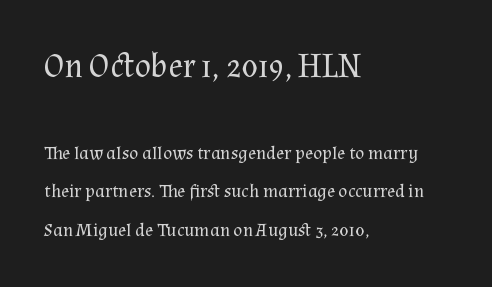
Q: Is the text bold? A: No.
Q: Is the text italic (slanted)? A: No, it is upright.
Q: Is the text underlined? A: No.
Q: How is the paragraph aligned? A: Left-aligned.
Q: Is the spacing between letters normal or unusually wide? A: Normal.
Q: Is the spacing between lines tight, normal or loose? A: Loose.
Q: Which block of text is set in a larger size, the first (top) or the second (bottom)? A: The first (top) one.
Q: Width (condensed, normal, or wide)? A: Normal.
Q: Stroke contrast? A: Medium.
Q: x-height? A: Medium.
Q: Monospaced? A: No.
